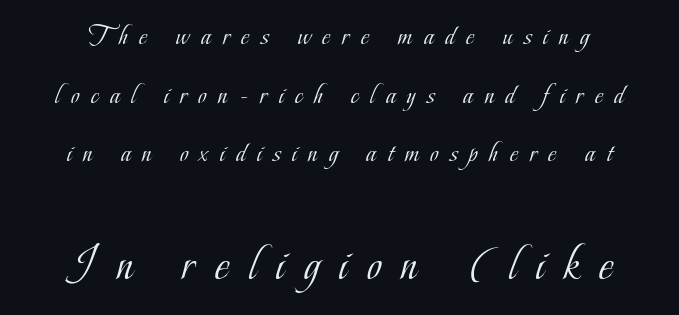
Q: Is the text bold? A: No.
Q: Is the text italic (slanted)? A: Yes.
Q: Is the typeface a serif or a sans-serif typeface? A: Serif.
Q: Is the text underlined? A: No.
Q: How is the paragraph aligned? A: Centered.
Q: Is the spacing between letters normal or unusually wide? A: Unusually wide.
Q: Is the spacing between lines tight, normal or loose? A: Loose.
Q: Which block of text is set in a larger size, the first (top) or the second (bottom)? A: The second (bottom) one.
Q: Width (condensed, normal, or wide)? A: Condensed.
Q: Stroke contrast? A: Low.
Q: x-height? A: Small.
Q: Monospaced? A: No.
